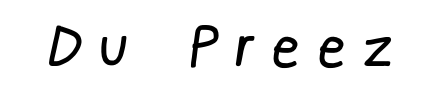
The image shows 56 px regular-weight, condensed sans-serif type; set unusually wide letter spacing (+0.42 em), not underlined; low stroke contrast and a medium x-height.
